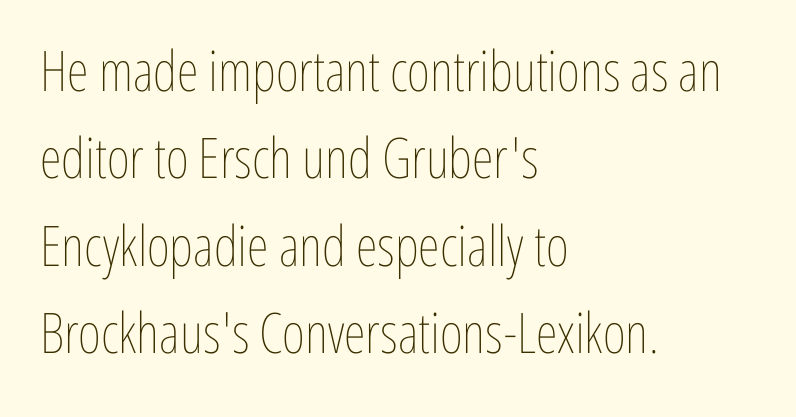
{"italic": "no", "bold": "no", "weight": "thin", "width": "condensed", "stroke_contrast": "low", "x_height": "medium", "monospaced": "no", "underline": "no", "align": "left", "line_spacing": "normal", "line_spacing_ratio": 1.56, "letter_spacing": "normal", "letter_spacing_em": 0.0, "glyph_px": 56}
